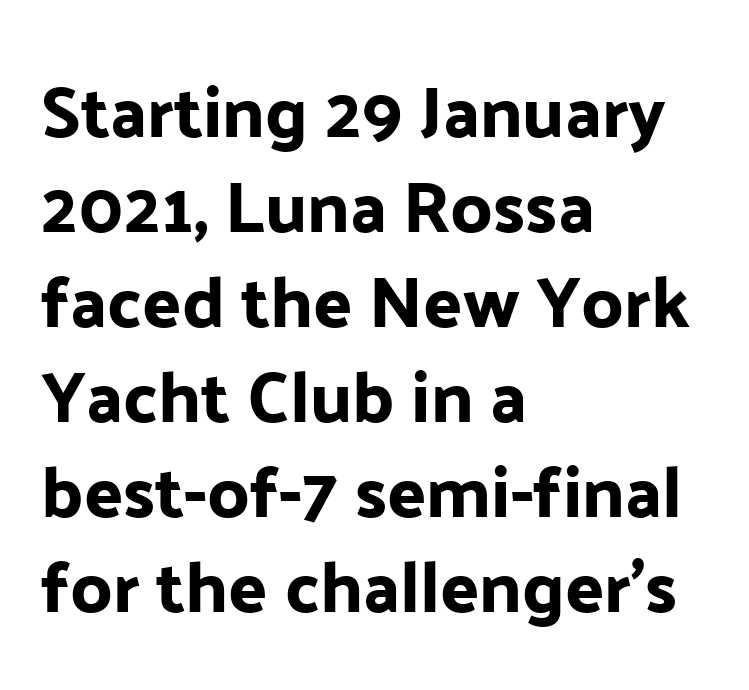
Q: Is the text italic (slanted)? A: No, it is upright.
Q: Is the typeface a serif or a sans-serif typeface? A: Sans-serif.
Q: Is the text underlined? A: No.
Q: How is the paragraph aligned? A: Left-aligned.
Q: Is the spacing between letters normal or unusually wide? A: Normal.
Q: Is the spacing between lines tight, normal or loose? A: Normal.
Q: Width (condensed, normal, or wide)? A: Normal.
Q: Stroke contrast? A: Low.
Q: x-height? A: Medium.
Q: Monospaced? A: No.
